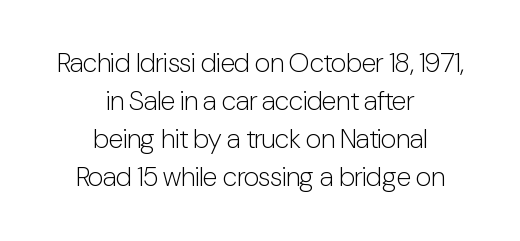
The image shows 27 px text type, upright; set centered, normal line spacing (1.41x), normal letter spacing, not underlined.
